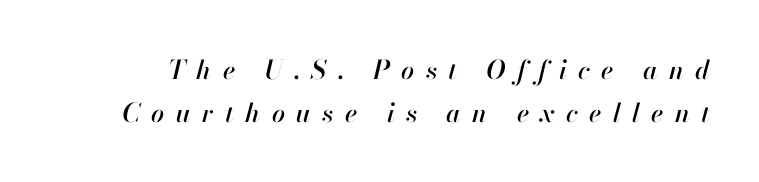
Q: Is the text italic (slanted)? A: Yes, it leans right by about 13 degrees.
Q: Is the text underlined? A: No.
Q: Is the spacing between letters normal or unusually wide? A: Unusually wide.
Q: Is the spacing between lines tight, normal or loose? A: Normal.
